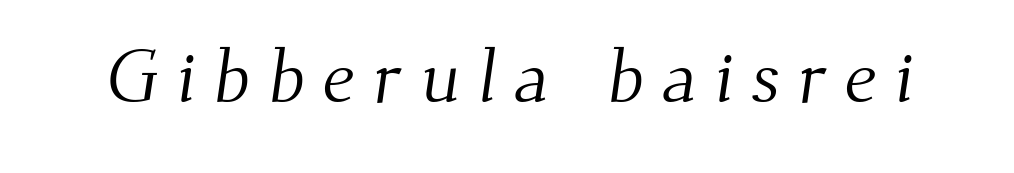
{"serif": "yes", "bold": "no", "weight": "light", "width": "normal", "stroke_contrast": "medium", "x_height": "small", "monospaced": "no", "underline": "no", "letter_spacing": "wide", "letter_spacing_em": 0.23, "glyph_px": 76}
